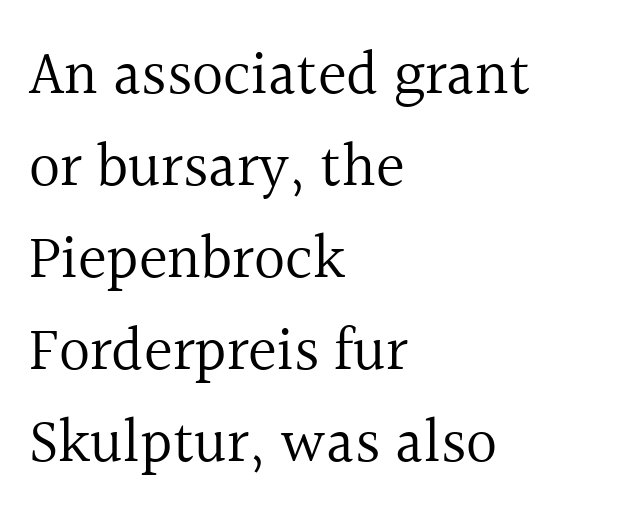
Q: Is the text bold? A: No.
Q: Is the text italic (slanted)? A: No, it is upright.
Q: Is the typeface a serif or a sans-serif typeface? A: Serif.
Q: Is the text underlined? A: No.
Q: How is the paragraph aligned? A: Left-aligned.
Q: Is the spacing between letters normal or unusually wide? A: Normal.
Q: Is the spacing between lines tight, normal or loose? A: Normal.
Q: Width (condensed, normal, or wide)? A: Normal.
Q: x-height? A: Medium.
Q: Monospaced? A: No.
